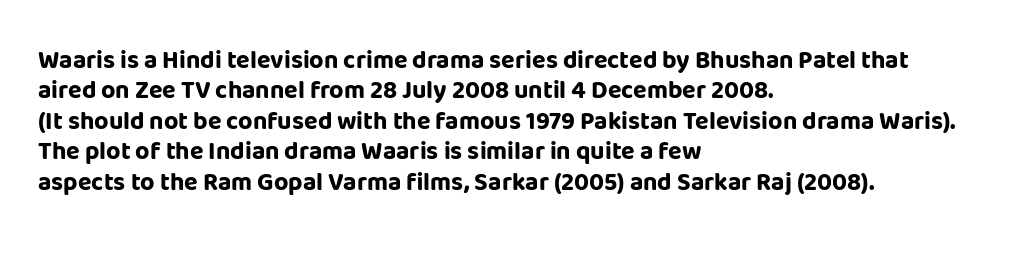
Q: Is the text bold? A: Yes.
Q: Is the text italic (slanted)? A: No, it is upright.
Q: Is the text underlined? A: No.
Q: How is the paragraph aligned? A: Left-aligned.
Q: Is the spacing between letters normal or unusually wide? A: Normal.
